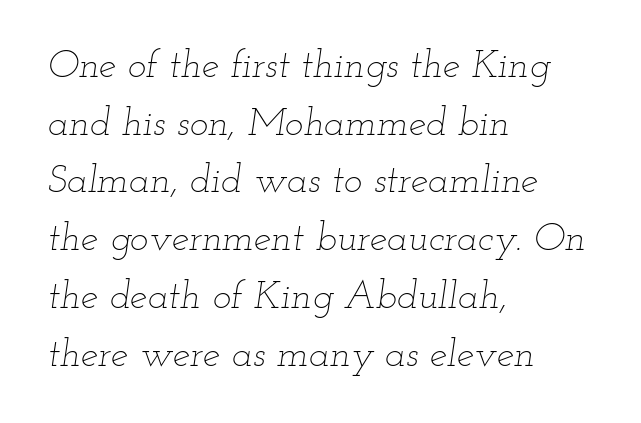
The image shows 39 px thin, wide type, italic (leaning right); set left-aligned, normal line spacing (1.48x), normal letter spacing, not underlined; low stroke contrast and a small x-height.
